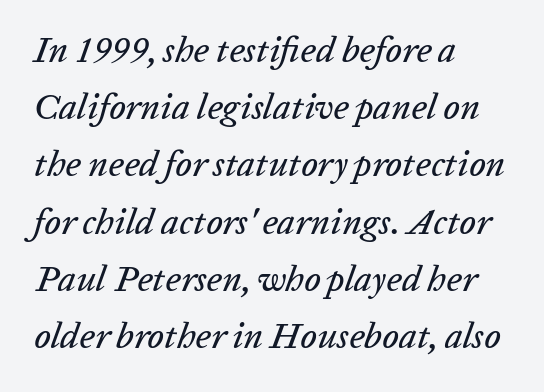
Is this a fixed-width face? No — the glyphs have proportional, varying widths. Nobody touched the tracking dial on this one. Notice how descenders clear the ascenders below comfortably — that's standard leading. Check under the words: just untouched page. Horizontal alignment here is leftward, the default for most running prose.
